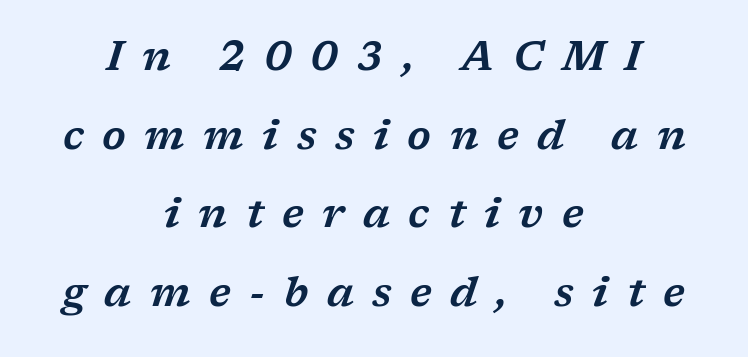
Q: Is the text italic (slanted)? A: Yes, it leans right by about 17 degrees.
Q: Is the typeface a serif or a sans-serif typeface? A: Serif.
Q: Is the text underlined? A: No.
Q: How is the paragraph aligned? A: Centered.
Q: Is the spacing between letters normal or unusually wide? A: Unusually wide.
Q: Is the spacing between lines tight, normal or loose? A: Loose.
Q: Width (condensed, normal, or wide)? A: Wide.
Q: Stroke contrast? A: Low.
Q: x-height? A: Medium.
Q: Monospaced? A: No.
